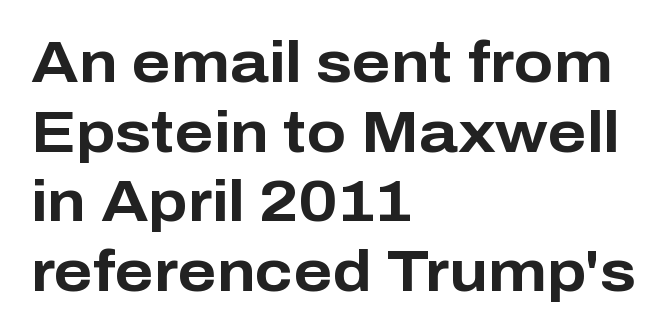
Q: Is the text bold? A: Yes.
Q: Is the text italic (slanted)? A: No, it is upright.
Q: Is the typeface a serif or a sans-serif typeface? A: Sans-serif.
Q: Is the text underlined? A: No.
Q: How is the paragraph aligned? A: Left-aligned.
Q: Is the spacing between letters normal or unusually wide? A: Normal.
Q: Width (condensed, normal, or wide)? A: Normal.
Q: Stroke contrast? A: Low.
Q: x-height? A: Medium.
Q: Monospaced? A: No.
